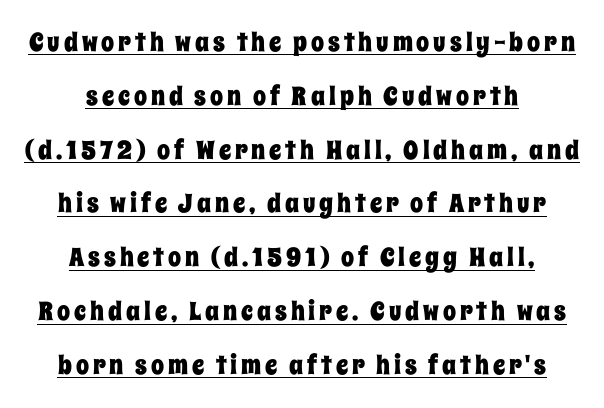
Compared with a flush-left layout, this one balances lines on the center instead. The vertical gap from one line to the next is large. If you drew a line through each stem, it would be perfectly vertical. Looks like someone drew a line under every word here.
